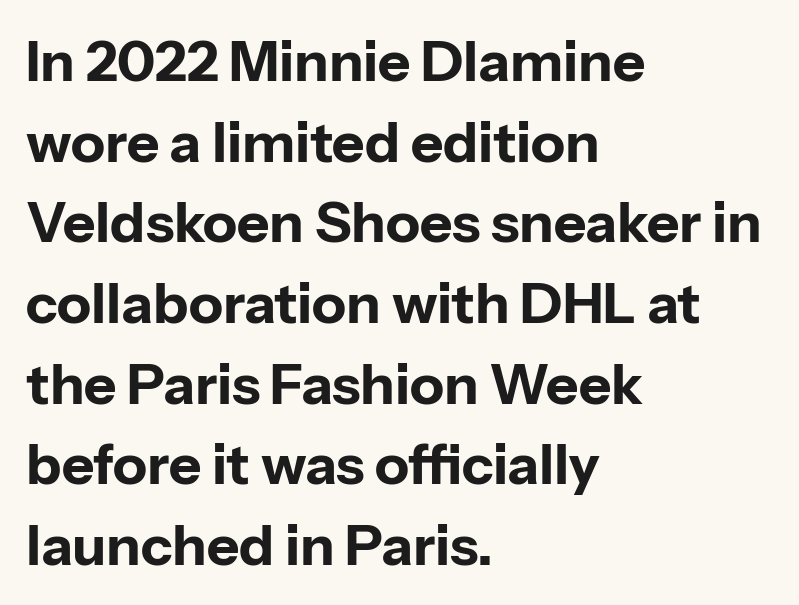
The image shows 56 px bold sans-serif type, upright; set left-aligned, normal line spacing (1.44x), normal letter spacing, not underlined; low stroke contrast and a medium x-height.
